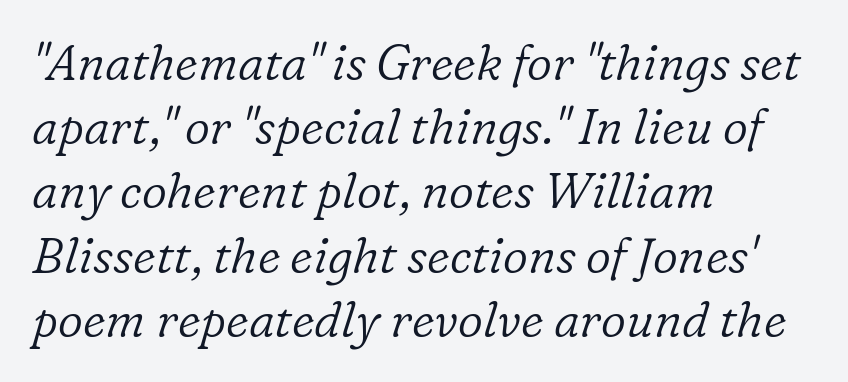
{"serif": "yes", "italic": "yes", "lean": "right", "slant_degrees": 16, "bold": "no", "weight": "light", "width": "normal", "stroke_contrast": "low", "x_height": "medium", "monospaced": "no", "underline": "no", "align": "left", "line_spacing": "normal", "line_spacing_ratio": 1.31, "letter_spacing": "normal", "letter_spacing_em": 0.0, "glyph_px": 49}
